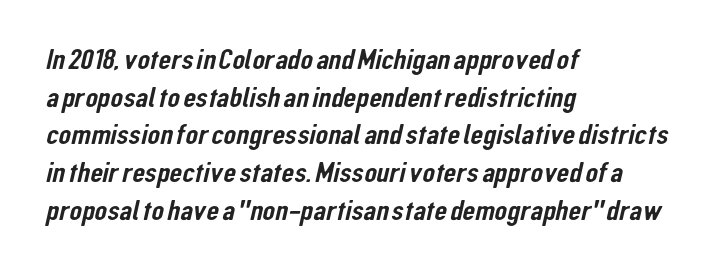
The image shows 29 px condensed sans-serif type; set left-aligned, normal line spacing (1.3x), normal letter spacing, not underlined; low stroke contrast and a medium x-height.
